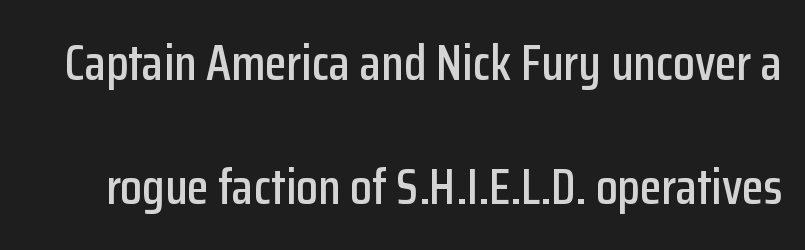
Beneath every word, the page is bare. The type is set solid horizontally, with unmodified tracking. Ordinary non-slanted type is in use. Loosely led — the rows are spread out. Proportional: the letters do not fall into vertical columns. Regarding serifs, this sample does without them.
